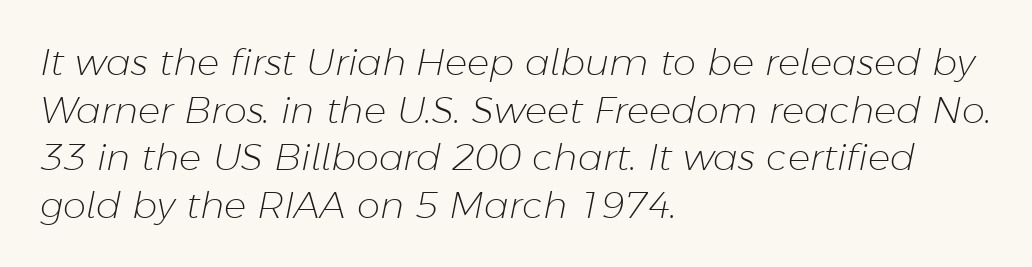
Q: Is the text bold? A: No.
Q: Is the text italic (slanted)? A: Yes, it leans right by about 11 degrees.
Q: Is the text underlined? A: No.
Q: How is the paragraph aligned? A: Left-aligned.
Q: Is the spacing between letters normal or unusually wide? A: Normal.
Q: Is the spacing between lines tight, normal or loose? A: Normal.
Q: Width (condensed, normal, or wide)? A: Normal.
Q: Stroke contrast? A: Low.
Q: x-height? A: Medium.
Q: Monospaced? A: No.
